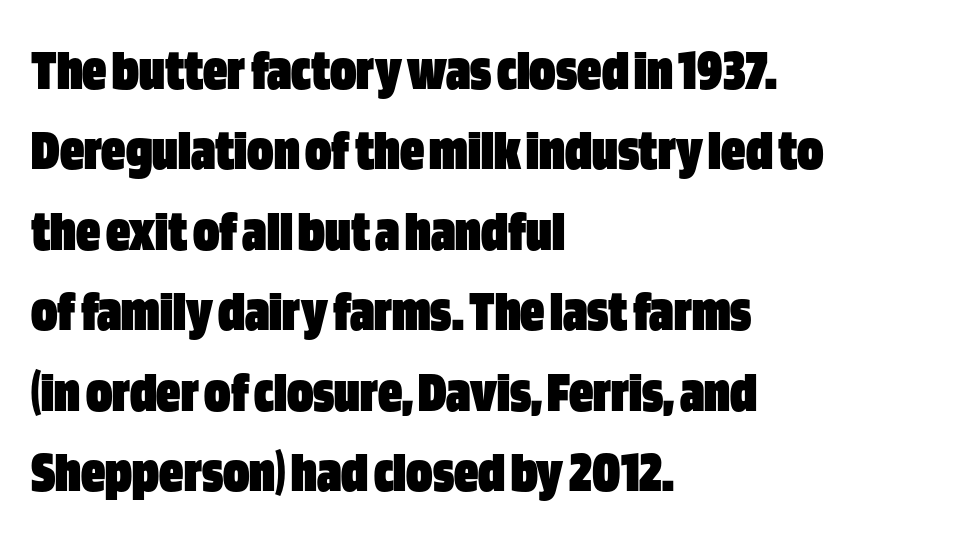
The line texture is even and compact thanks to regular tracking. The lettering holds an erect, upright posture throughout. The strokes are fattened all the way to bold. The rendering uses natural spacing where letterforms have individual widths. Left-aligned paragraph, ragged on the right. A normal amount of white space separates one row of letters from the next.
